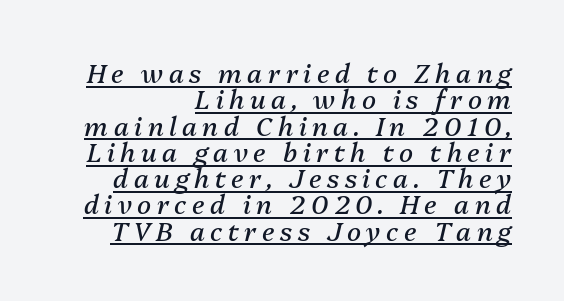
{"italic": "yes", "lean": "right", "slant_degrees": 13, "bold": "no", "underline": "yes", "align": "right", "line_spacing": "tight", "line_spacing_ratio": 1.01, "letter_spacing": "wide", "letter_spacing_em": 0.21, "glyph_px": 26}
